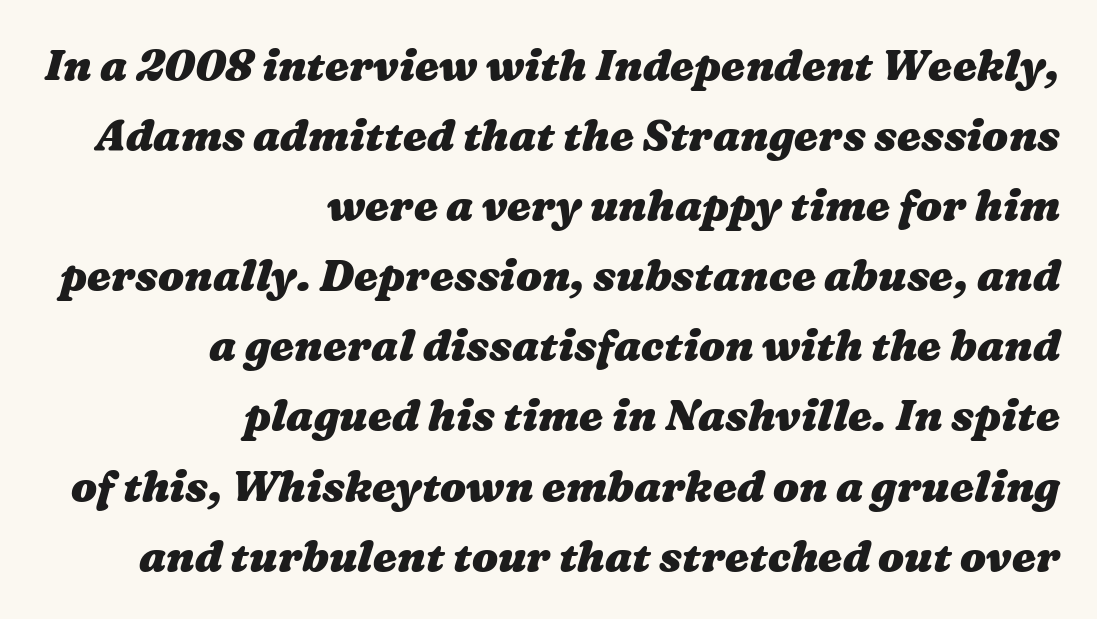
The baseline area is clear. Caption: standard tracking, unaltered. Leftover space on each line is placed entirely before the opening word. Weight: bold. Think of a printed novel: that variable character pitch is what you see here. Line spacing here is normal.
